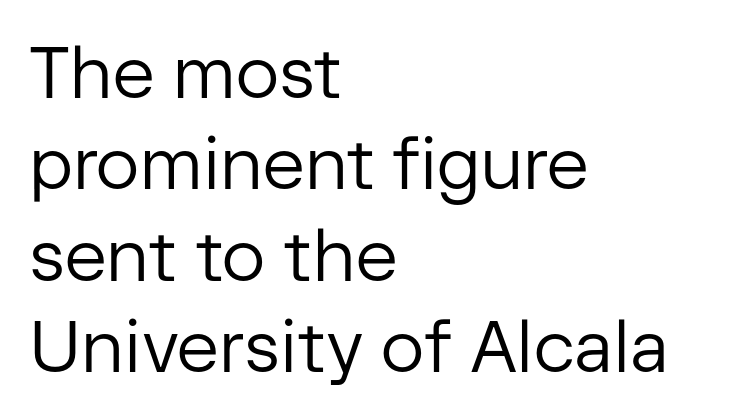
A typesetter would call this proportional, since set widths differ per character. The typesetting does not lean heavy: it is not bold. No extra tracking has been applied to these lines. A typesetter would label this face a sans. Alignment: flush left.
